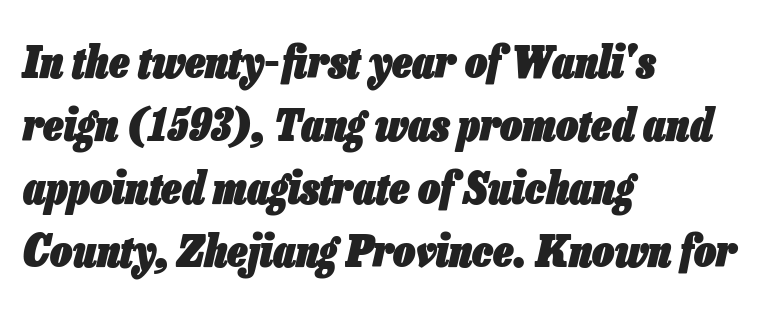
{"italic": "yes", "lean": "right", "slant_degrees": 13, "bold": "yes", "weight": "heavy", "width": "condensed", "stroke_contrast": "low", "x_height": "medium", "monospaced": "no", "underline": "no", "align": "left", "line_spacing": "normal", "line_spacing_ratio": 1.43, "letter_spacing": "normal", "letter_spacing_em": 0.0, "glyph_px": 44}
